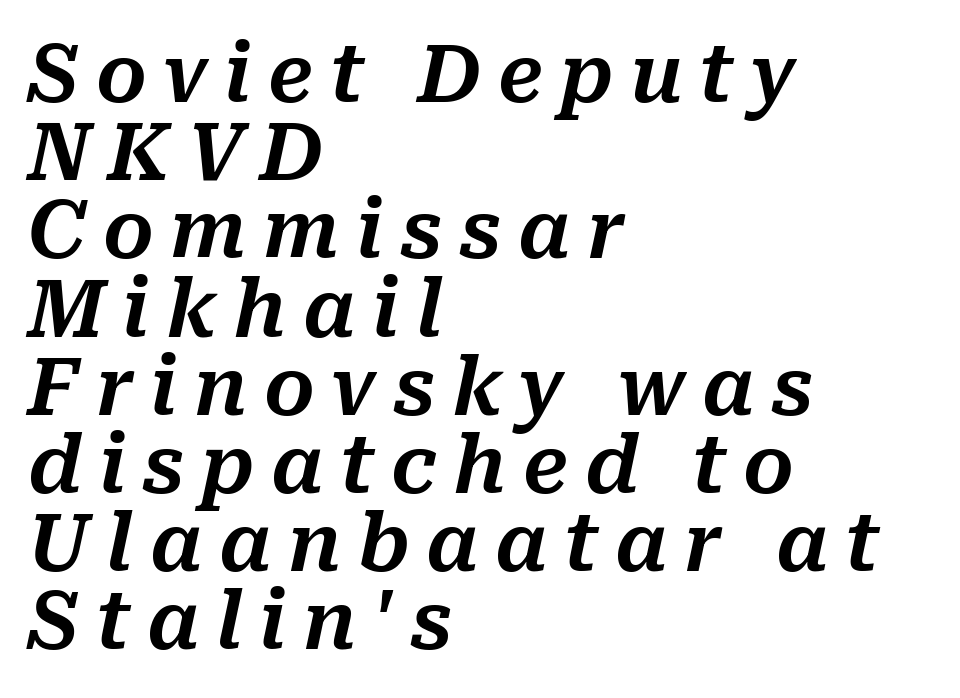
{"italic": "yes", "lean": "right", "slant_degrees": 10, "width": "normal", "stroke_contrast": "medium", "x_height": "medium", "monospaced": "no", "underline": "no", "align": "left", "line_spacing": "tight", "line_spacing_ratio": 0.99, "letter_spacing": "wide", "letter_spacing_em": 0.21, "glyph_px": 79}
